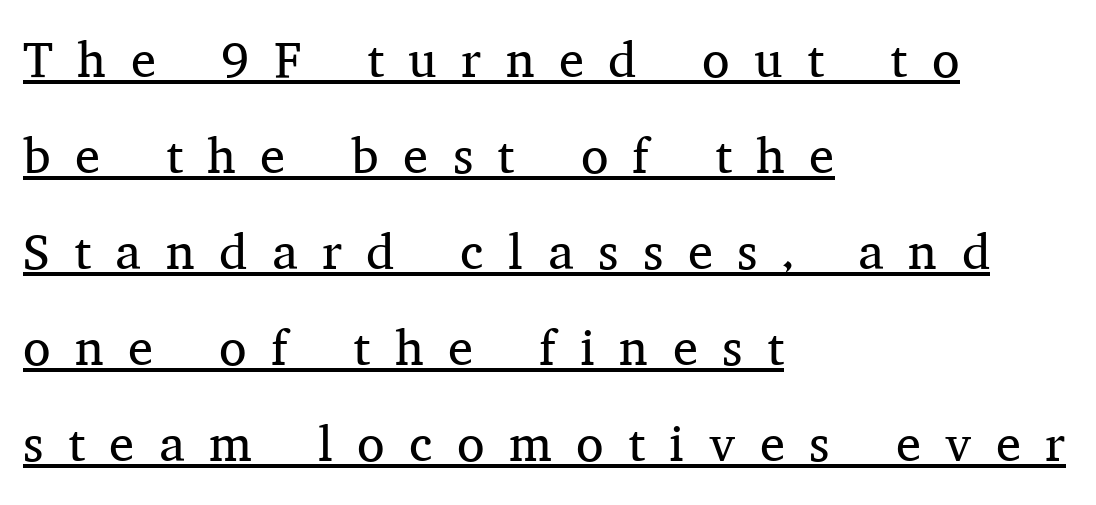
The horizontal fit of the characters is loose and conspicuously gappy. This sample has the flowing, uneven cadence of proportional lettering. The lines are spread far apart with generous leading. Italic: no, the glyphs are upright roman. The weight tops out at a normal text grade.
